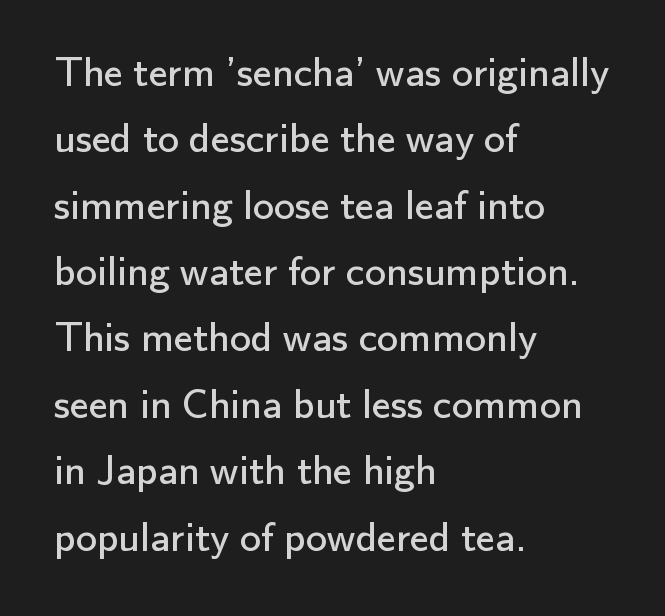
The image shows 42 px regular-weight sans-serif type, upright; set left-aligned, normal line spacing (1.58x), normal letter spacing, not underlined; low stroke contrast and a small x-height.
